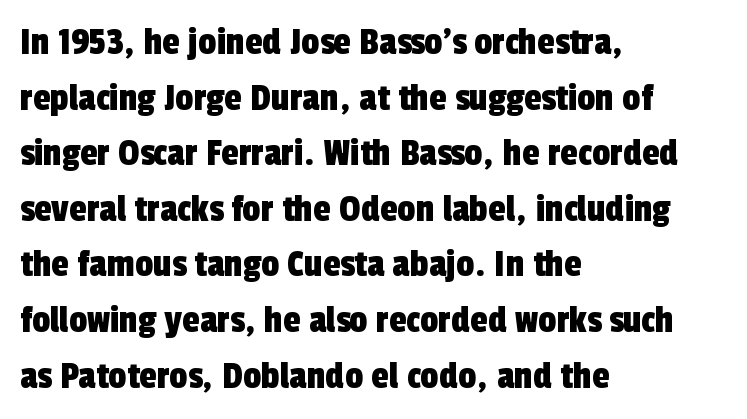
Q: Is the typeface a serif or a sans-serif typeface? A: Sans-serif.
Q: Is the text underlined? A: No.
Q: How is the paragraph aligned? A: Left-aligned.
Q: Is the spacing between letters normal or unusually wide? A: Normal.
Q: Is the spacing between lines tight, normal or loose? A: Normal.
Q: Width (condensed, normal, or wide)? A: Condensed.
Q: x-height? A: Medium.
Q: Monospaced? A: No.
